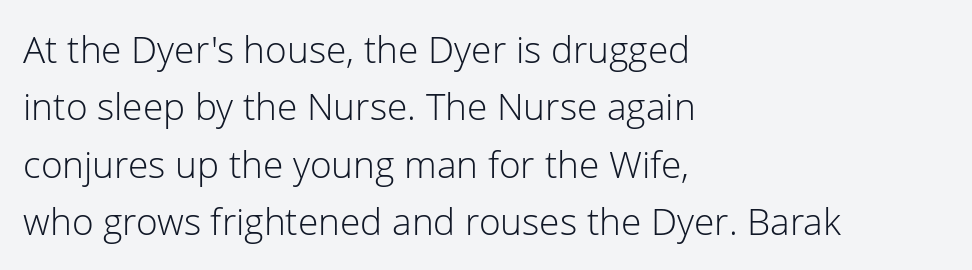
Descenders are the only things crossing below the line. Unlike a traditional serif, this face leaves its strokes unadorned. Every row of glyphs begins at an identical x-position on the left. The face used here is proportionally spaced, like ordinary book or web type.
